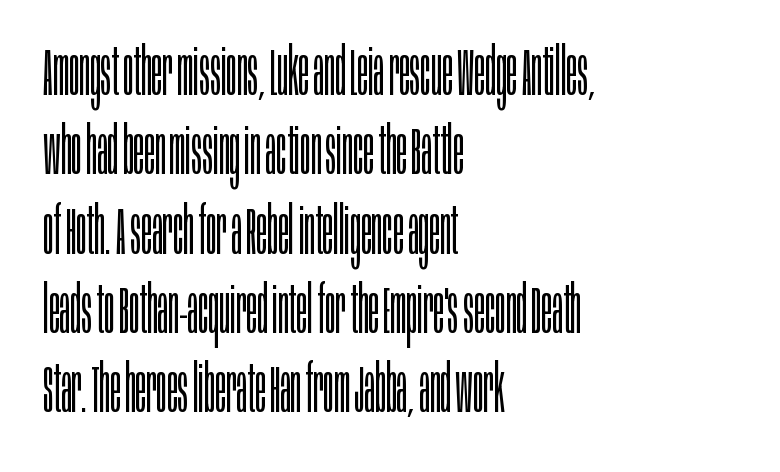
The image shows 65 px light, condensed sans-serif type, upright; set left-aligned, line spacing 1.22x, normal letter spacing, not underlined; low stroke contrast and a large x-height.
